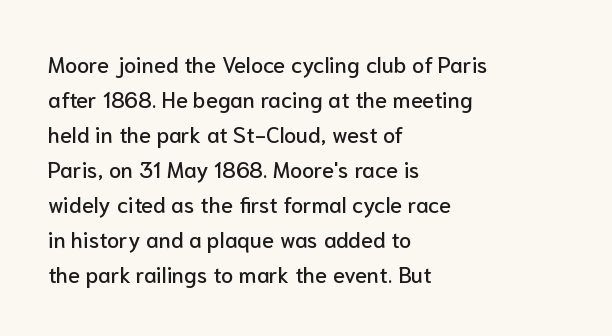
The vertical gap from one line to the next is medium. In terms of posture, this sample is upright. The ragged edge is on the right, which tells us the setting is flush left. Look at the tracking — it's just the regular setting, nothing added. Only glyphs here, with clear space below each row.
